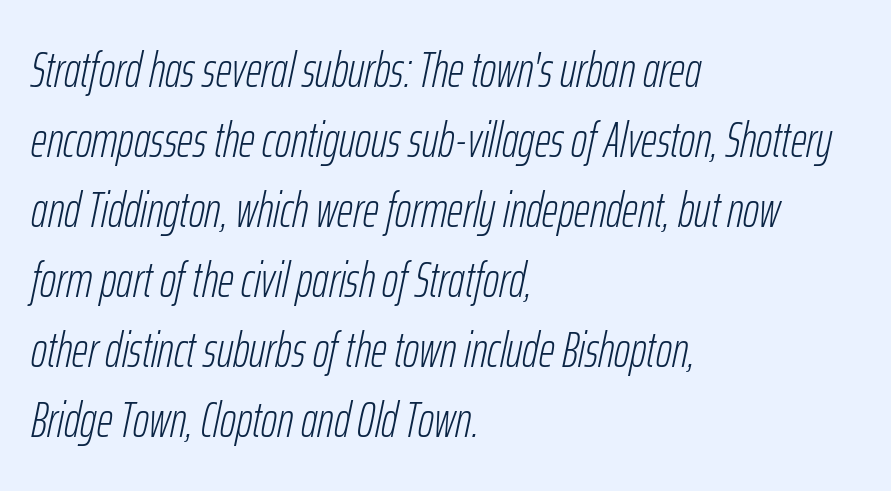
The image shows 49 px light, condensed type, italic (leaning right); set left-aligned, normal line spacing (1.43x), normal letter spacing, not underlined; low stroke contrast and a medium x-height.
